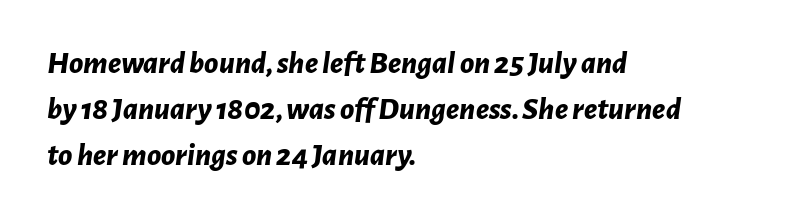
Q: Is the text bold? A: Yes.
Q: Is the text italic (slanted)? A: Yes, it leans right by about 7 degrees.
Q: Is the text underlined? A: No.
Q: How is the paragraph aligned? A: Left-aligned.
Q: Is the spacing between letters normal or unusually wide? A: Normal.
Q: Is the spacing between lines tight, normal or loose? A: Normal.
Q: Width (condensed, normal, or wide)? A: Normal.
Q: Stroke contrast? A: Low.
Q: x-height? A: Medium.
Q: Monospaced? A: No.
